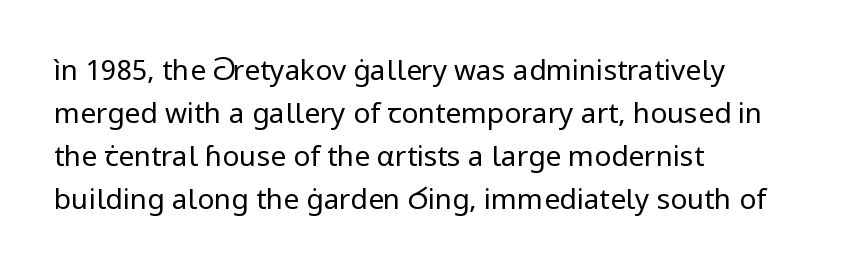
Q: Is the text bold? A: No.
Q: Is the text italic (slanted)? A: No, it is upright.
Q: Is the typeface a serif or a sans-serif typeface? A: Sans-serif.
Q: Is the text underlined? A: No.
Q: How is the paragraph aligned? A: Left-aligned.
Q: Is the spacing between letters normal or unusually wide? A: Normal.
Q: Is the spacing between lines tight, normal or loose? A: Normal.
Q: Width (condensed, normal, or wide)? A: Normal.
Q: Stroke contrast? A: Low.
Q: x-height? A: Medium.
Q: Monospaced? A: No.
